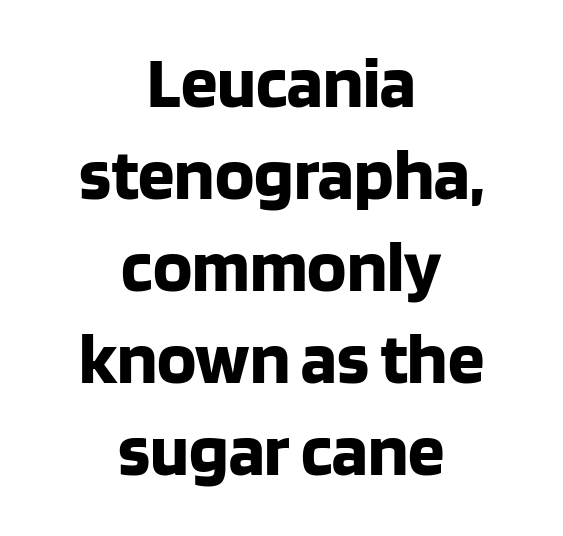
The image shows 73 px bold sans-serif type, upright; set centered, normal line spacing (1.26x), normal letter spacing, not underlined; low stroke contrast and a large x-height.
